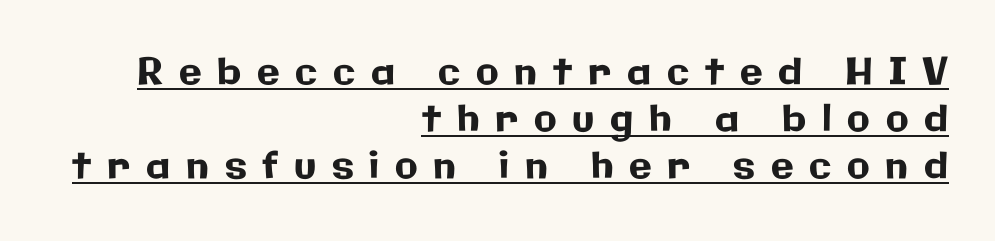
Notice how descenders clear the ascenders below comfortably — that's standard leading. Observe the wide spacing: letters keep a clear distance from each other. Each letter keeps its own natural width here, so spacing adapts to shape. Font category for this specimen: sans-serif. Underlined type. No italicization has been applied; the sample stays upright.
